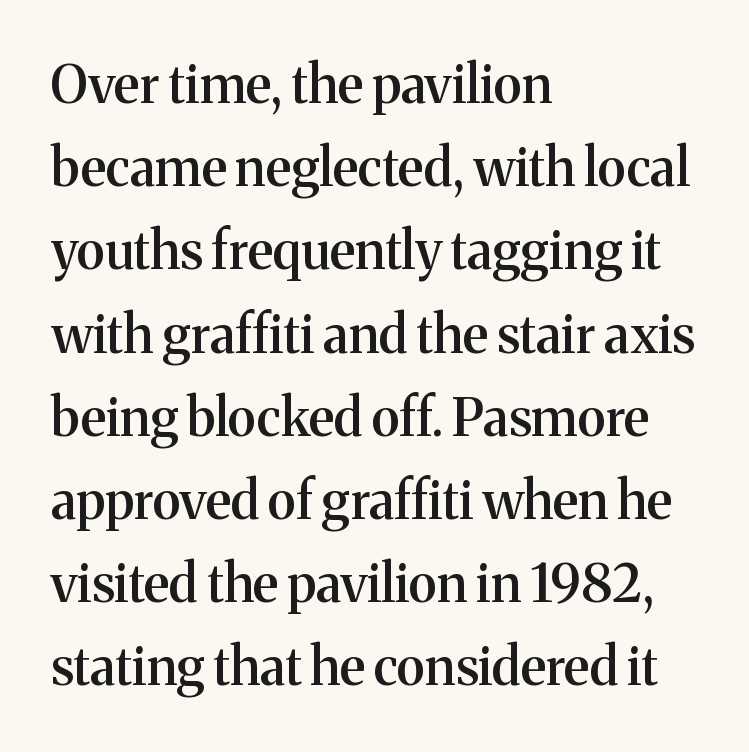
Moderately thickened strokes mark this as semibold type. One-word summary of the alignment: left. The strip under each line holds only bare page. The line-height multiplier appears to be the usual default. In terms of posture, this sample is upright.
